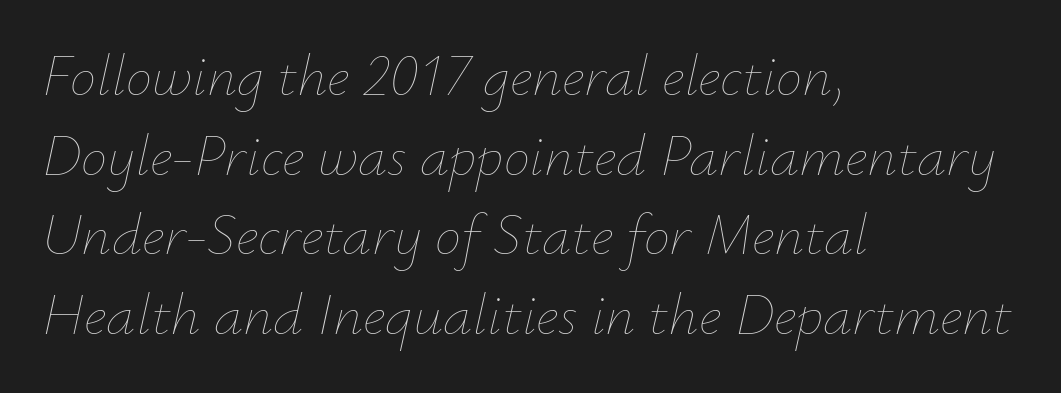
{"italic": "yes", "lean": "right", "slant_degrees": 12, "bold": "no", "weight": "thin", "width": "normal", "stroke_contrast": "low", "x_height": "small", "monospaced": "no", "underline": "no", "align": "left", "line_spacing": "normal", "line_spacing_ratio": 1.35, "letter_spacing": "normal", "letter_spacing_em": 0.0, "glyph_px": 59}
